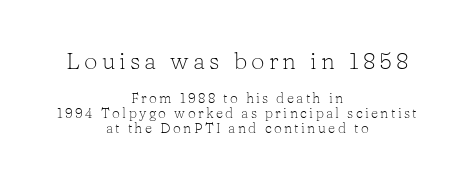
{"italic": "no", "bold": "no", "underline": "no", "align": "center", "line_spacing": "tight", "line_spacing_ratio": 1.05, "larger_block": "first", "size_ratio": 1.71, "glyph_px": 24}
